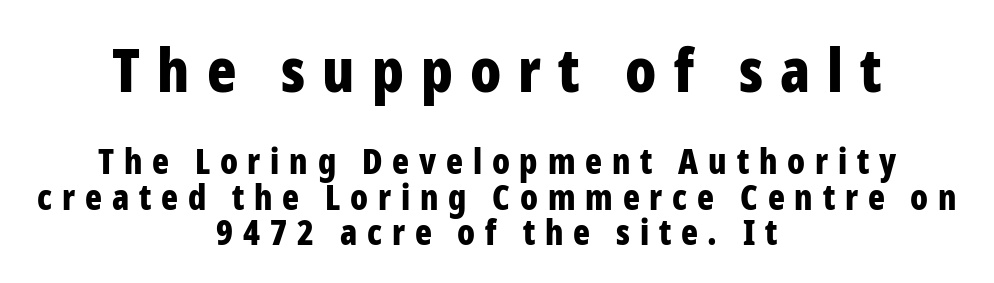
The image shows 61 px bold, condensed sans-serif type, upright; set centered, tight line spacing (1.01x), unusually wide letter spacing (+0.28 em), not underlined; the first (top) block is 1.74x larger; low stroke contrast and a medium x-height.
